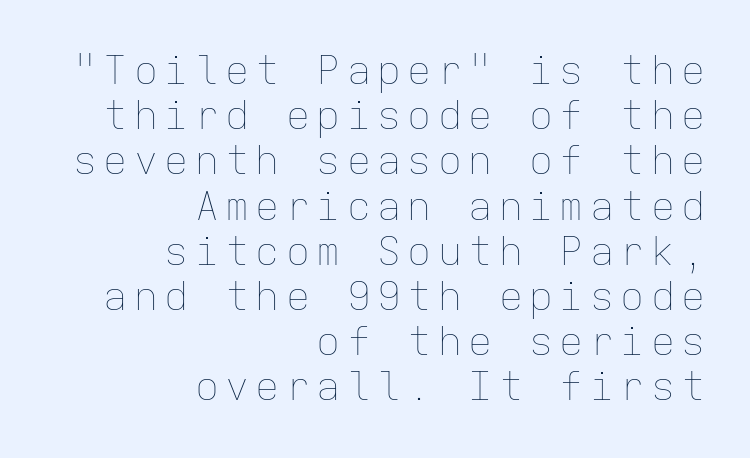
Q: Is the text bold? A: No.
Q: Is the text italic (slanted)? A: No, it is upright.
Q: Is the text underlined? A: No.
Q: How is the paragraph aligned? A: Right-aligned.
Q: Is the spacing between lines tight, normal or loose? A: Tight.
Q: Width (condensed, normal, or wide)? A: Normal.
Q: Stroke contrast? A: Low.
Q: x-height? A: Medium.
Q: Monospaced? A: Yes.
